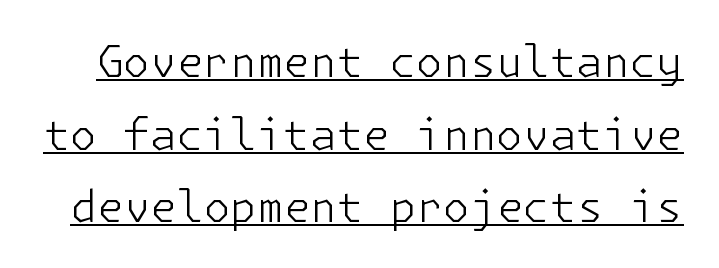
The letters stand straight up with perfectly vertical stems. The weight would be labelled regular, book, light, or lighter still. Spacing between characters is what you'd get straight out of the box. Typographically, this falls in the sans-serif category. Somebody hit Ctrl+U on this one — the words are underlined. This sample keeps an unexceptional amount of space between lines.
